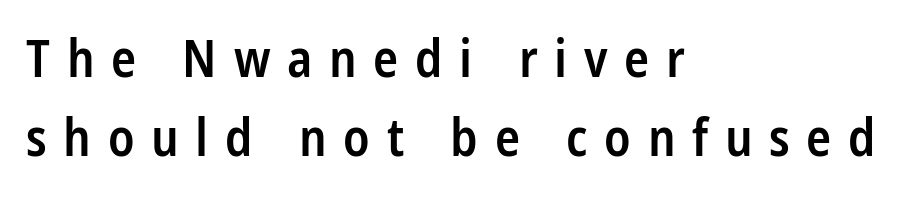
Ascenders rise straight up at ninety degrees. These lines are composed in type without serifs. The ragged edge is on the right, which tells us the setting is flush left. This sample has the flowing, uneven cadence of proportional lettering. Does the leading feel generous? No, just average.
